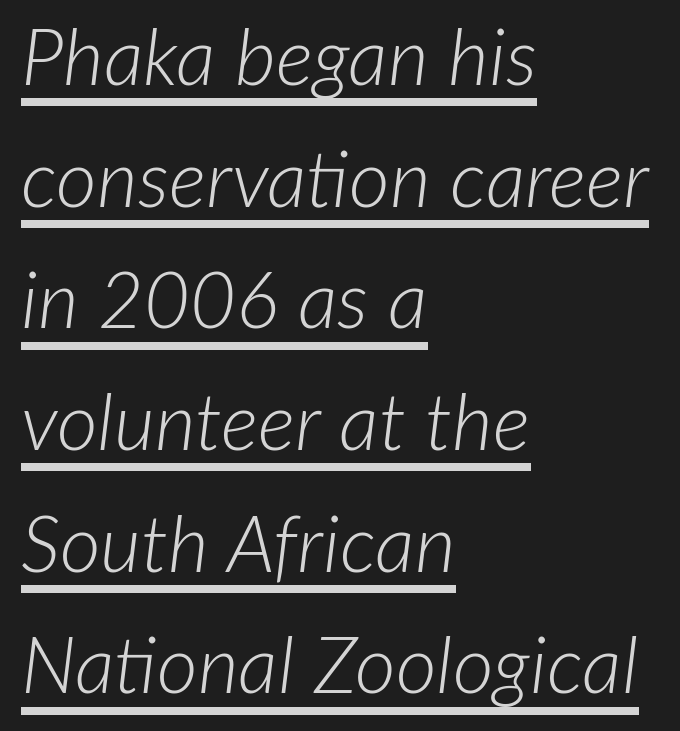
Casual observation: everything's shoved over to the left. These glyphs show unthickened strokes, regular width or finer. The tracking reads as untouched default to a designer's eye. The line-height multiplier appears to be the usual default.
